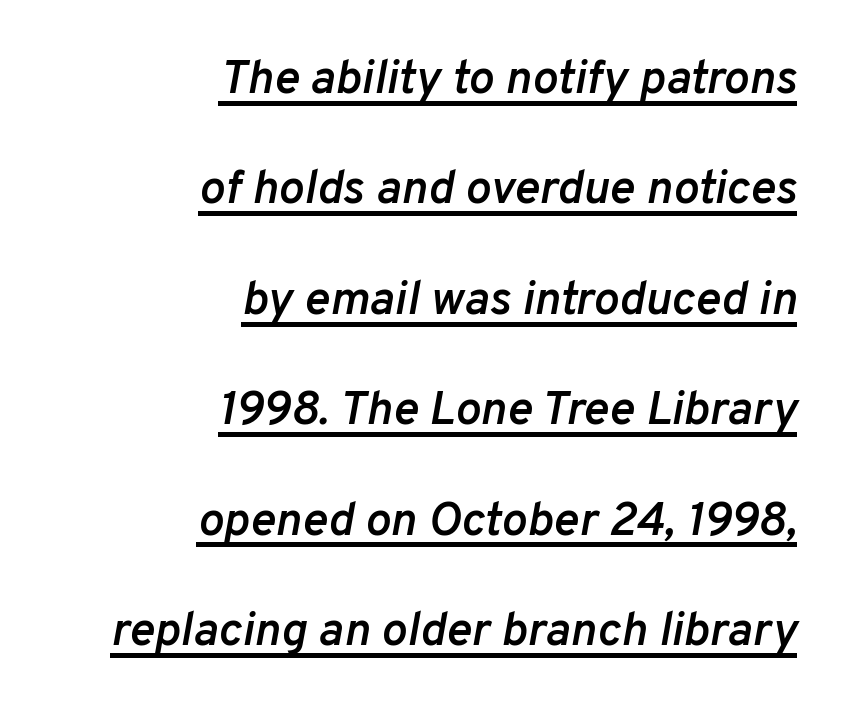
Q: Is the text bold? A: Semi-bold.
Q: Is the text italic (slanted)? A: Yes, it leans right by about 10 degrees.
Q: Is the text underlined? A: Yes.
Q: How is the paragraph aligned? A: Right-aligned.
Q: Is the spacing between letters normal or unusually wide? A: Normal.
Q: Is the spacing between lines tight, normal or loose? A: Loose.
Q: Width (condensed, normal, or wide)? A: Normal.
Q: Stroke contrast? A: Low.
Q: x-height? A: Medium.
Q: Monospaced? A: No.
